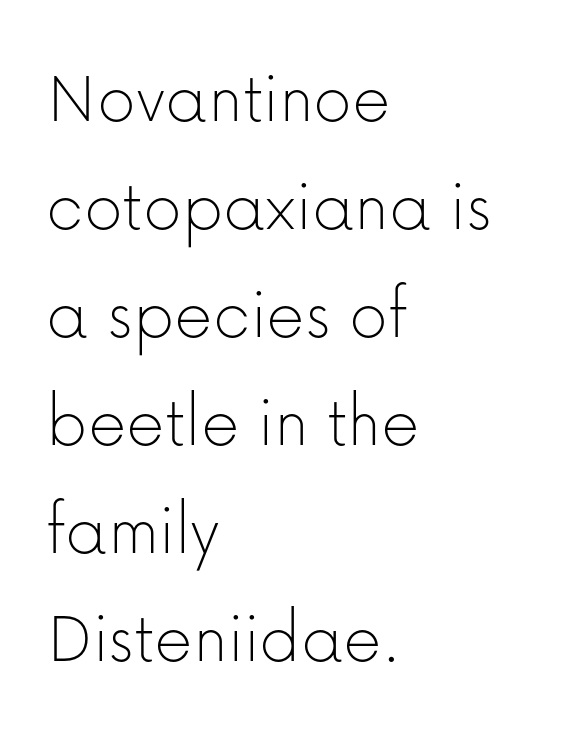
Q: Is the text bold? A: No.
Q: Is the text italic (slanted)? A: No, it is upright.
Q: Is the typeface a serif or a sans-serif typeface? A: Sans-serif.
Q: Is the text underlined? A: No.
Q: How is the paragraph aligned? A: Left-aligned.
Q: Is the spacing between letters normal or unusually wide? A: Normal.
Q: Is the spacing between lines tight, normal or loose? A: Normal.
Q: Width (condensed, normal, or wide)? A: Normal.
Q: Stroke contrast? A: Low.
Q: x-height? A: Medium.
Q: Monospaced? A: No.
